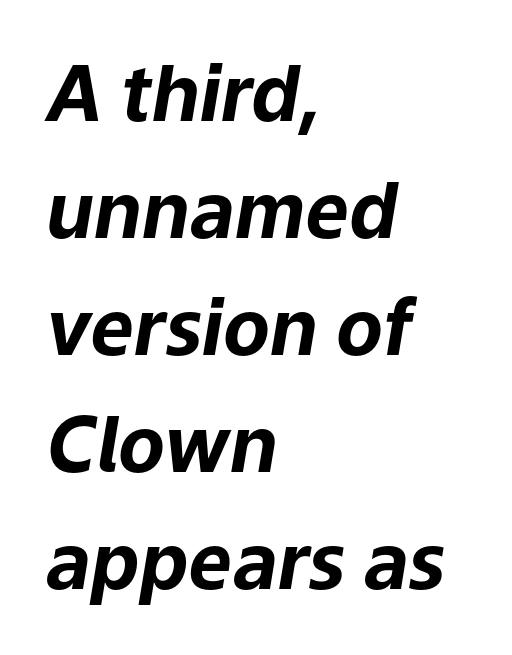
{"italic": "yes", "lean": "right", "slant_degrees": 9, "bold": "yes", "weight": "bold", "width": "normal", "stroke_contrast": "low", "x_height": "medium", "monospaced": "no", "underline": "no", "align": "left", "line_spacing": "normal", "line_spacing_ratio": 1.52, "letter_spacing": "normal", "letter_spacing_em": 0.0, "glyph_px": 77}
